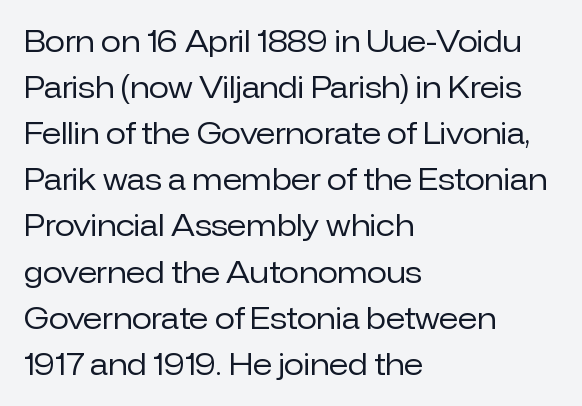
Q: Is the text bold? A: No.
Q: Is the text italic (slanted)? A: No, it is upright.
Q: Is the typeface a serif or a sans-serif typeface? A: Sans-serif.
Q: Is the text underlined? A: No.
Q: How is the paragraph aligned? A: Left-aligned.
Q: Is the spacing between letters normal or unusually wide? A: Normal.
Q: Is the spacing between lines tight, normal or loose? A: Normal.
Q: Width (condensed, normal, or wide)? A: Normal.
Q: Stroke contrast? A: Low.
Q: x-height? A: Medium.
Q: Monospaced? A: No.
